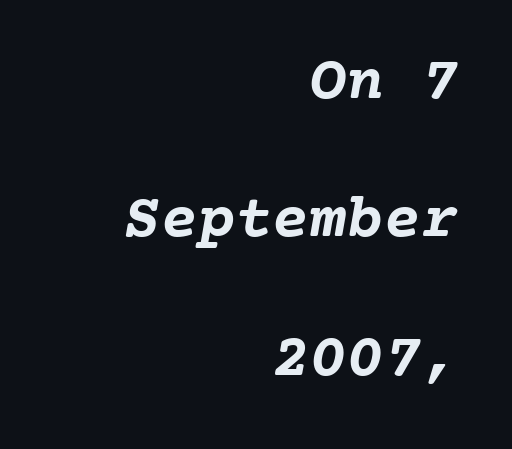
Q: Is the text bold? A: Yes.
Q: Is the text underlined? A: No.
Q: How is the paragraph aligned? A: Right-aligned.
Q: Is the spacing between letters normal or unusually wide? A: Normal.
Q: Is the spacing between lines tight, normal or loose? A: Loose.
Q: Width (condensed, normal, or wide)? A: Normal.
Q: Stroke contrast? A: Low.
Q: x-height? A: Medium.
Q: Monospaced? A: Yes.
